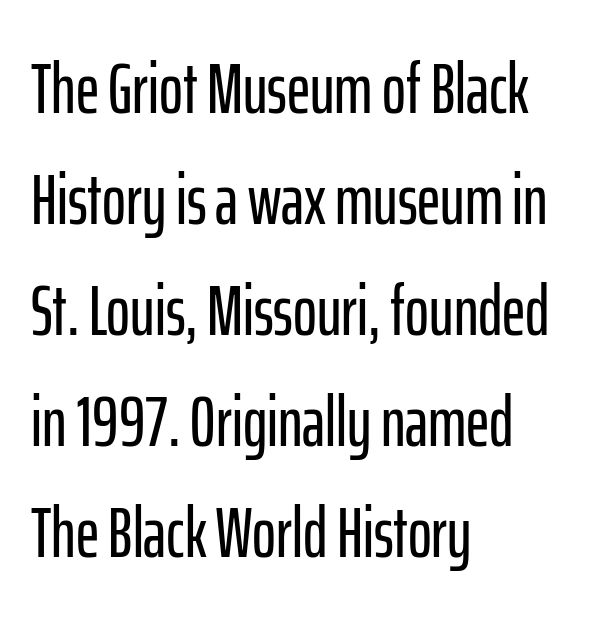
{"serif": "no", "italic": "no", "width": "condensed", "stroke_contrast": "low", "x_height": "medium", "monospaced": "no", "underline": "no", "align": "left", "line_spacing": "normal", "line_spacing_ratio": 1.54, "letter_spacing": "normal", "letter_spacing_em": 0.0, "glyph_px": 72}
